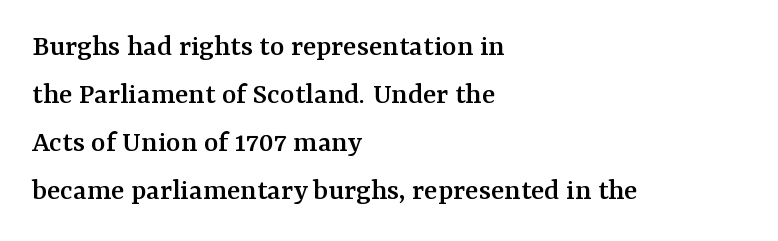
{"serif": "yes", "italic": "no", "width": "normal", "stroke_contrast": "medium", "x_height": "medium", "monospaced": "no", "underline": "no", "align": "left", "line_spacing": "normal", "line_spacing_ratio": 1.55, "letter_spacing": "normal", "letter_spacing_em": 0.0, "glyph_px": 31}
